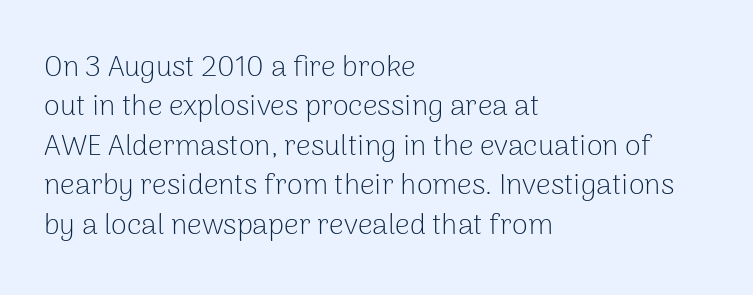
The image shows 29 px light sans-serif type, upright; set left-aligned, normal line spacing (1.36x), normal letter spacing, not underlined; low stroke contrast and a medium x-height.
